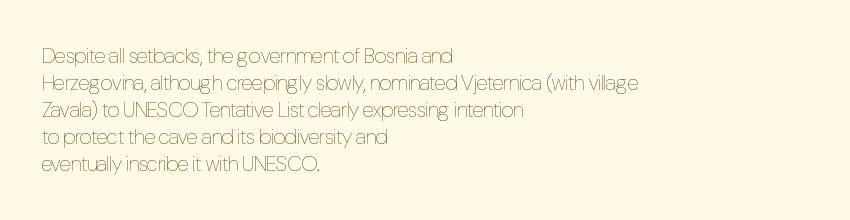
The image shows 21 px text type, upright; set left-aligned, normal line spacing (1.28x), normal letter spacing, not underlined.
